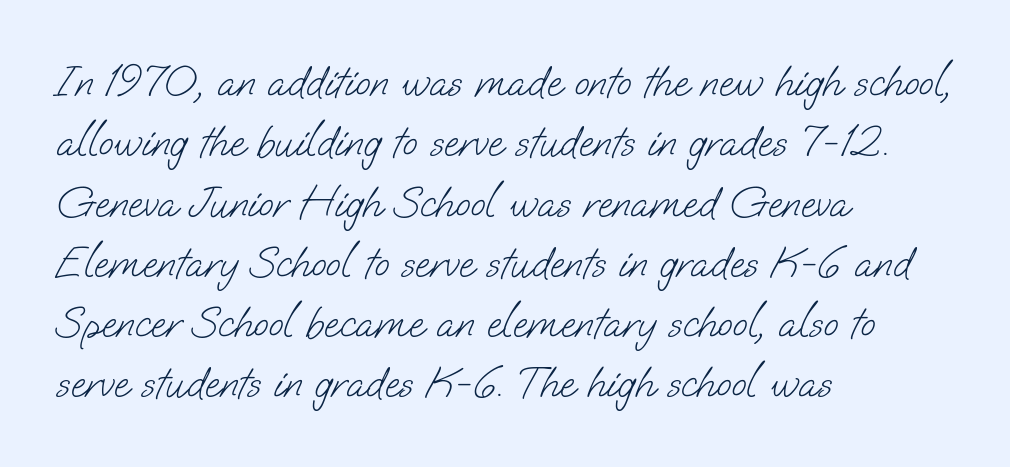
{"serif": "no", "bold": "no", "weight": "light", "width": "normal", "stroke_contrast": "low", "x_height": "small", "monospaced": "no", "underline": "no", "align": "left", "line_spacing": "normal", "line_spacing_ratio": 1.37, "letter_spacing": "normal", "letter_spacing_em": 0.0, "glyph_px": 44}
